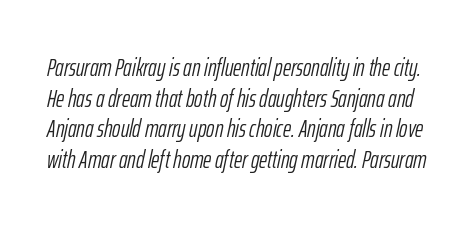
The image shows 25 px text type, italic (leaning right); set line spacing 1.23x, normal letter spacing, not underlined.
